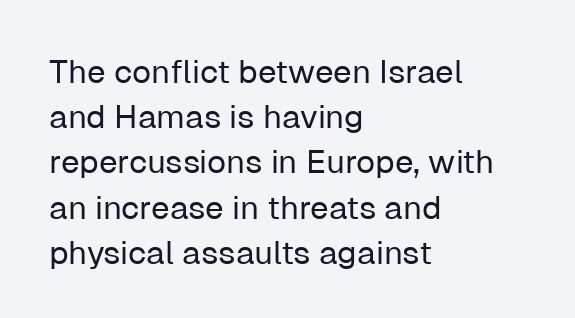
{"serif": "no", "italic": "no", "bold": "no", "weight": "regular", "width": "normal", "stroke_contrast": "low", "x_height": "medium", "monospaced": "no", "underline": "no", "align": "left", "line_spacing": "normal", "line_spacing_ratio": 1.37, "letter_spacing": "normal", "letter_spacing_em": 0.0, "glyph_px": 33}
